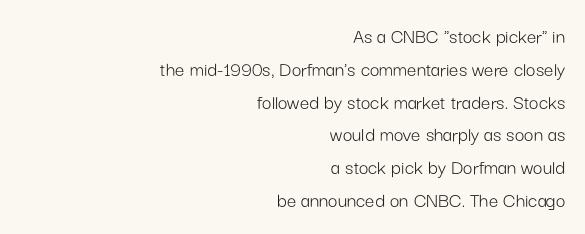
The image shows 21 px text type, upright; set right-aligned, normal line spacing (1.56x), normal letter spacing, not underlined.
